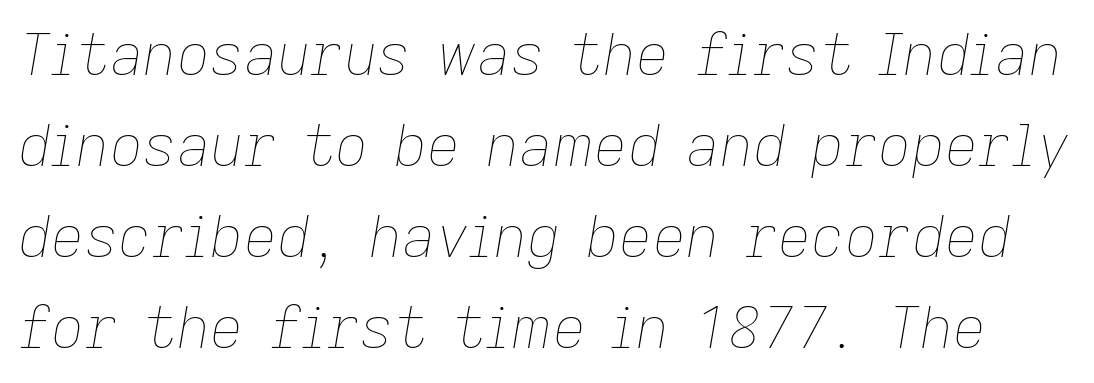
Q: Is the text bold? A: No.
Q: Is the text italic (slanted)? A: Yes, it leans right by about 9 degrees.
Q: Is the text underlined? A: No.
Q: Is the spacing between letters normal or unusually wide? A: Normal.
Q: Is the spacing between lines tight, normal or loose? A: Normal.
Q: Width (condensed, normal, or wide)? A: Normal.
Q: Stroke contrast? A: Low.
Q: x-height? A: Medium.
Q: Monospaced? A: No.
